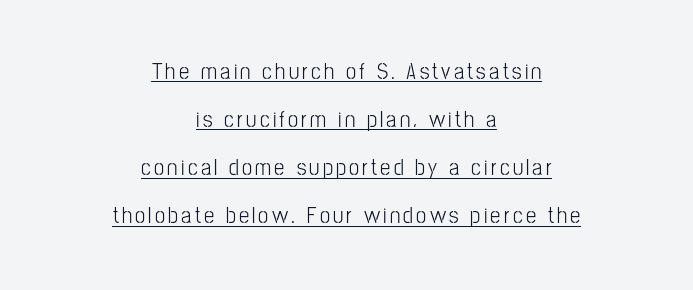
Layout note: lines centered. The font sits on the lighter half of the weight spectrum, regular included. Honestly, the underline is the first thing you notice here. Widely set lines give the paragraph a tall, airy silhouette. Do the letters lean? They stand straight.
